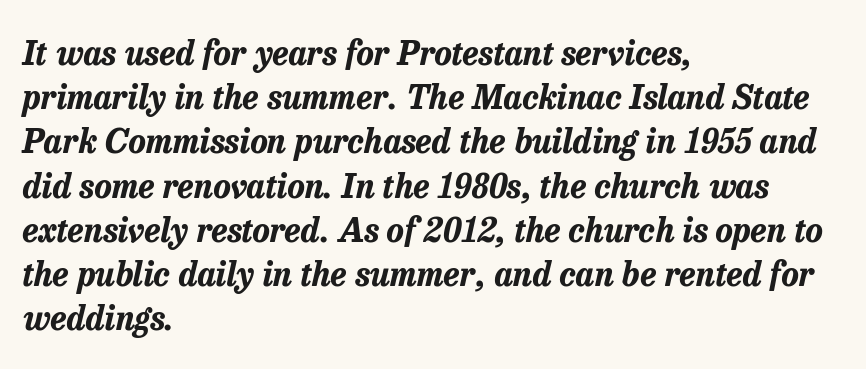
{"italic": "yes", "lean": "right", "slant_degrees": 13, "bold": "yes", "weight": "bold", "width": "normal", "stroke_contrast": "low", "x_height": "medium", "monospaced": "no", "underline": "no", "align": "left", "line_spacing": "normal", "line_spacing_ratio": 1.34, "letter_spacing": "normal", "letter_spacing_em": 0.0, "glyph_px": 33}
